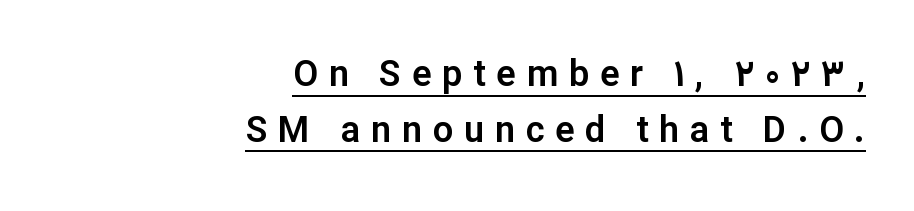
{"serif": "no", "italic": "no", "width": "normal", "stroke_contrast": "low", "x_height": "medium", "monospaced": "no", "underline": "yes", "align": "right", "line_spacing": "normal", "line_spacing_ratio": 1.55, "letter_spacing": "wide", "letter_spacing_em": 0.3, "glyph_px": 36}
